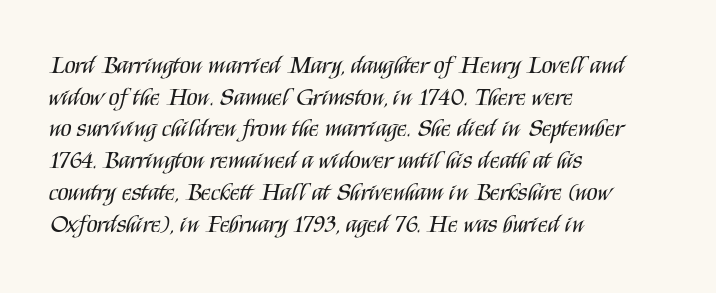
The characters are drawn with everyday or finer stroke widths. The string is rendered with underlining switched off. Leading matches the norm, producing a regular column. This sample uses plain, unmodified letter spacing.
